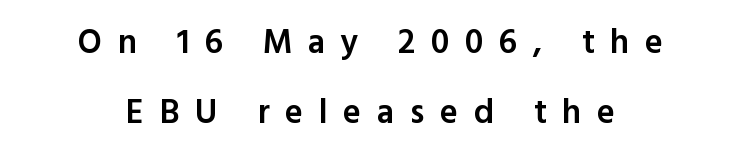
The image shows 34 px semibold sans-serif type, upright; set centered, loose line spacing (2.07x), unusually wide letter spacing (+0.46 em), not underlined; a medium x-height.
